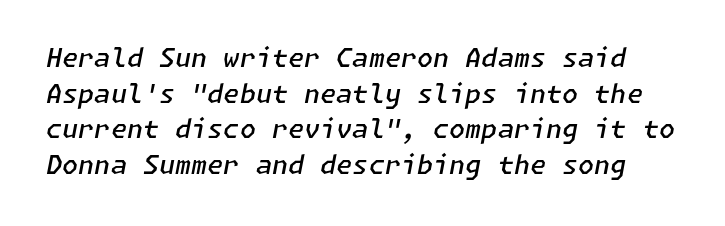
Q: Is the text bold? A: Semi-bold.
Q: Is the text italic (slanted)? A: Yes, it leans right by about 11 degrees.
Q: Is the text underlined? A: No.
Q: Is the spacing between letters normal or unusually wide? A: Normal.
Q: Is the spacing between lines tight, normal or loose? A: Normal.
